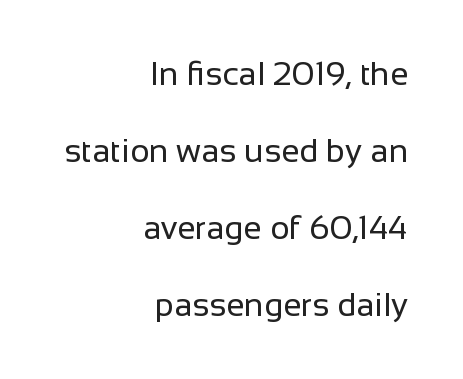
Q: Is the text bold? A: No.
Q: Is the text italic (slanted)? A: No, it is upright.
Q: Is the typeface a serif or a sans-serif typeface? A: Sans-serif.
Q: Is the text underlined? A: No.
Q: How is the paragraph aligned? A: Right-aligned.
Q: Is the spacing between letters normal or unusually wide? A: Normal.
Q: Is the spacing between lines tight, normal or loose? A: Loose.
Q: Width (condensed, normal, or wide)? A: Normal.
Q: Stroke contrast? A: Low.
Q: x-height? A: Medium.
Q: Monospaced? A: No.
